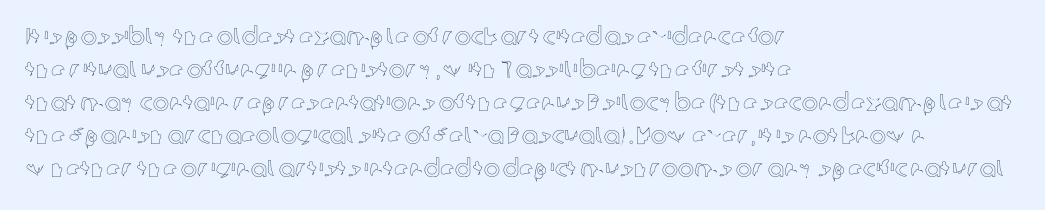
The lines are quadded left. Does extra space separate the letters? No, they use regular spacing. Tall strokes in this sample are plumb rather than angled. Notice how descenders clear the ascenders below comfortably — that's standard leading. This rendering features lettering with no underline.
